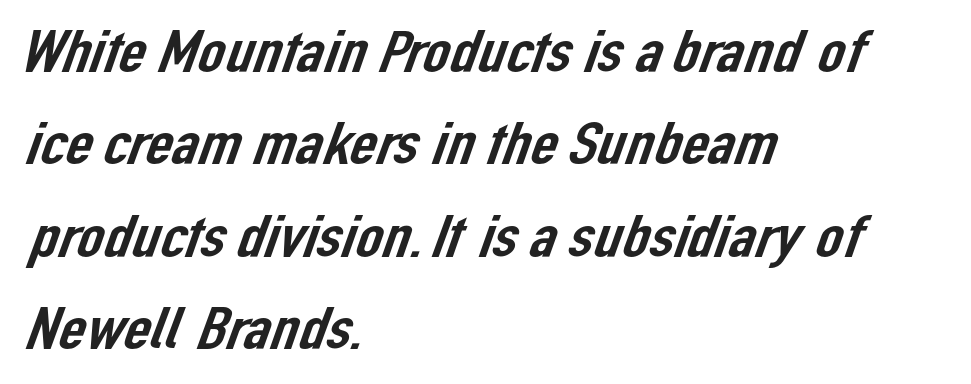
The ragged edge is on the right, which tells us the setting is flush left. The rendering uses natural spacing where letterforms have individual widths. The line texture is even and compact thanks to regular tracking. Each letter's strokes conclude bluntly, with no projecting serifs. The lines sit at an ordinary, default distance from one another. The space directly below the letters is spotless.
